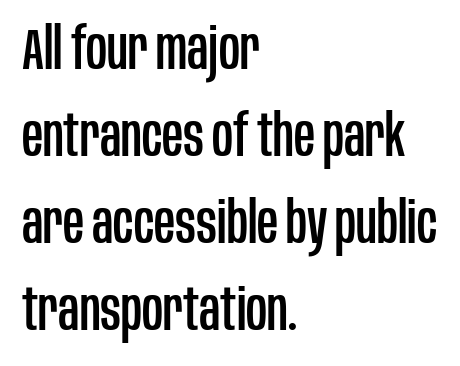
The image shows 58 px condensed sans-serif type, upright; set left-aligned, normal line spacing (1.5x), normal letter spacing, not underlined; low stroke contrast and a large x-height.
